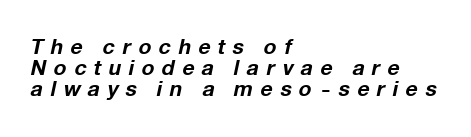
The zone under the glyphs is completely vacant. Typesetter's note: full bold, strokes at maximum text heaviness. Notice how descenders almost collide with the ascenders below — that's tight leading. Compared with typical body copy, the letter spacing here is much looser.
